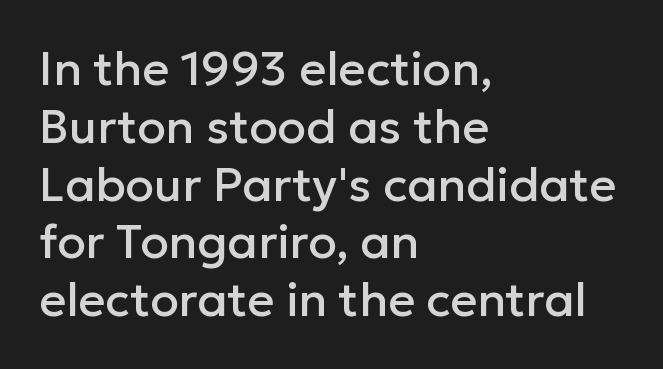
These lines are rendered in a variable-pitch font. The baseline area is clear. These lines are set flush left with a ragged right edge. No italicization has been applied; the sample stays upright.
